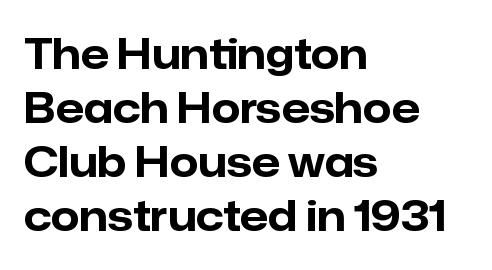
No extra tracking has been applied to these lines. All the whitespace from short lines collects on the right. Here the designer chose a conventional face with non-uniform glyph widths. The passage shown is not underscored anywhere. These words are printed bold, with thick strokes throughout. Interline gaps are of average width in this sample.
